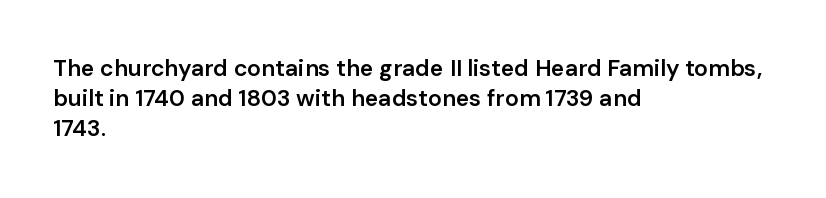
{"italic": "no", "bold": "semi", "underline": "no", "align": "left", "line_spacing": "normal", "line_spacing_ratio": 1.31, "letter_spacing": "normal", "letter_spacing_em": 0.0, "glyph_px": 23}
